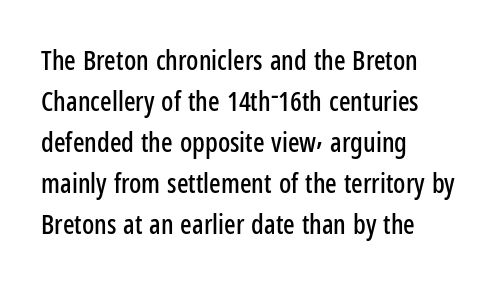
The image shows 27 px text type, upright; set left-aligned, normal line spacing (1.52x), normal letter spacing, not underlined.
